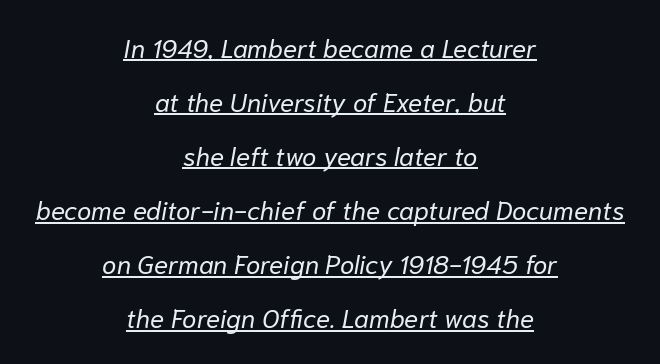
{"italic": "yes", "lean": "right", "slant_degrees": 10, "bold": "no", "underline": "yes", "align": "center", "line_spacing": "loose", "line_spacing_ratio": 2.08, "letter_spacing": "normal", "letter_spacing_em": 0.0, "glyph_px": 26}
